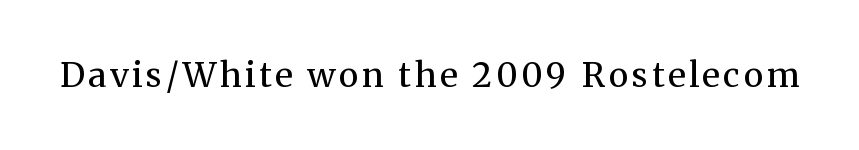
The image shows 34 px regular-weight serif type, upright; set not underlined; medium stroke contrast and a medium x-height.
